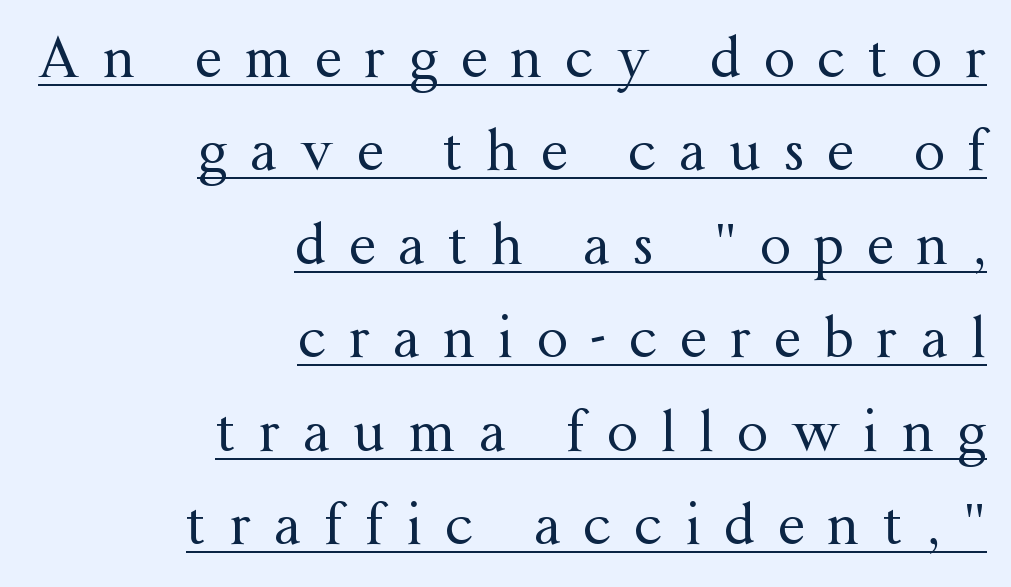
Q: Is the text bold? A: No.
Q: Is the text italic (slanted)? A: No, it is upright.
Q: Is the typeface a serif or a sans-serif typeface? A: Serif.
Q: Is the text underlined? A: Yes.
Q: How is the paragraph aligned? A: Right-aligned.
Q: Is the spacing between letters normal or unusually wide? A: Unusually wide.
Q: Is the spacing between lines tight, normal or loose? A: Normal.
Q: Width (condensed, normal, or wide)? A: Normal.
Q: Stroke contrast? A: Medium.
Q: x-height? A: Medium.
Q: Monospaced? A: No.
